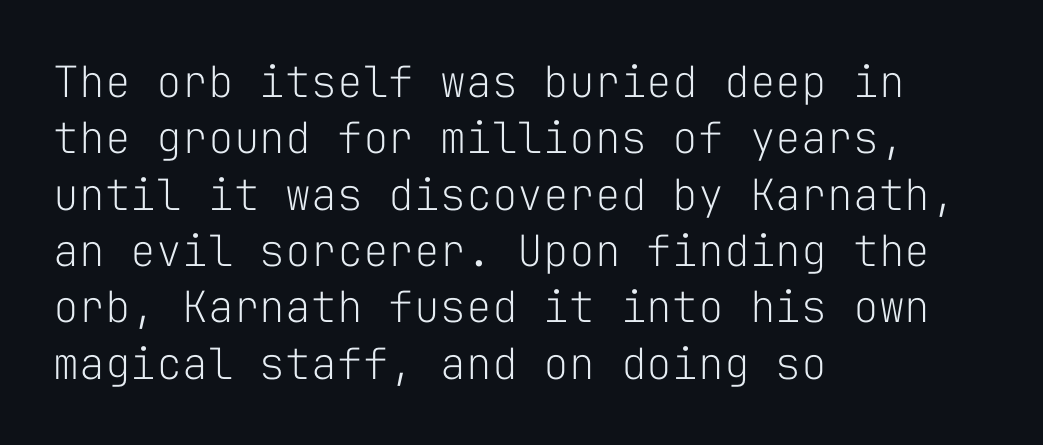
Q: Is the text bold? A: No.
Q: Is the text italic (slanted)? A: No, it is upright.
Q: Is the typeface a serif or a sans-serif typeface? A: Sans-serif.
Q: Is the text underlined? A: No.
Q: How is the paragraph aligned? A: Left-aligned.
Q: Is the spacing between letters normal or unusually wide? A: Normal.
Q: Is the spacing between lines tight, normal or loose? A: Normal.
Q: Width (condensed, normal, or wide)? A: Normal.
Q: Stroke contrast? A: Low.
Q: x-height? A: Medium.
Q: Monospaced? A: Yes.
